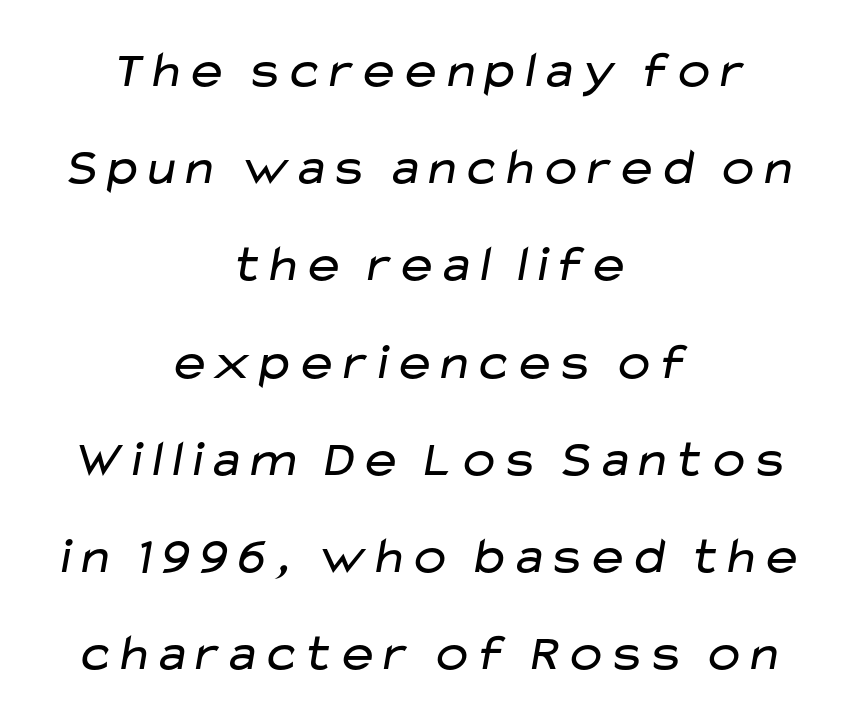
The image shows 52 px regular-weight, wide sans-serif type; set centered, line spacing 1.87x, normal letter spacing, not underlined; low stroke contrast and a medium x-height.
